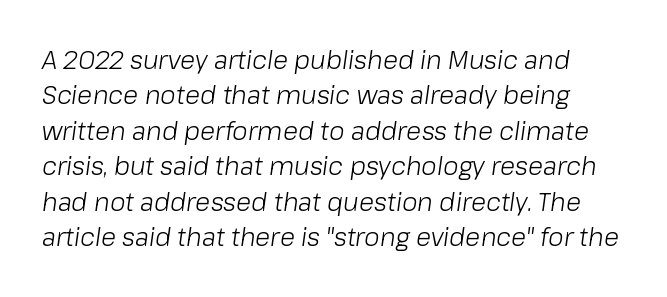
The line-height multiplier appears to be the usual default. What stands out about the letter spacing? Nothing — it is the standard amount. Does the lettering tilt? It does — this is italic. No chunkiness to these letters — they're not bold.
